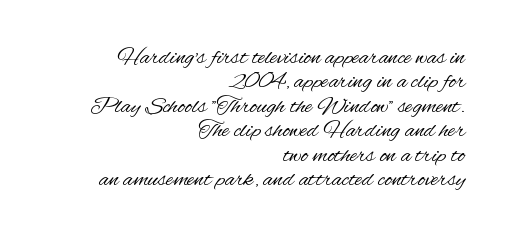
Q: Is the text bold? A: No.
Q: Is the text italic (slanted)? A: Yes.
Q: Is the text underlined? A: No.
Q: How is the paragraph aligned? A: Right-aligned.
Q: Is the spacing between letters normal or unusually wide? A: Normal.
Q: Is the spacing between lines tight, normal or loose? A: Tight.
